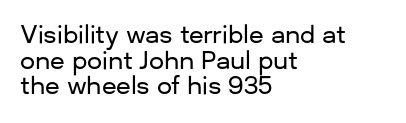
The image shows 24 px text type, upright; set left-aligned, tight line spacing (1.07x), normal letter spacing, not underlined.
